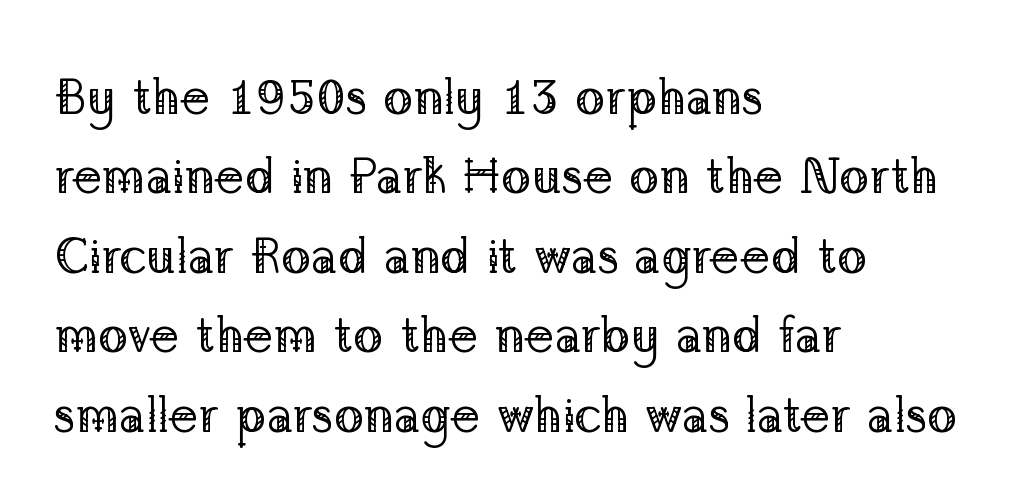
The image shows 50 px regular-weight serif type, upright; set left-aligned, normal line spacing (1.59x), normal letter spacing, not underlined; low stroke contrast and a medium x-height.
